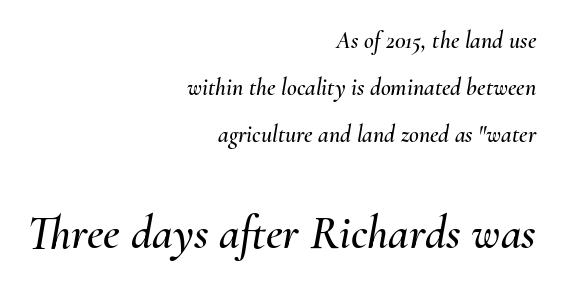
These lines were composed using italics. Notice how the passage keeps a crisp vertical edge on the right only. Is this a fixed-width face? No — the glyphs have proportional, varying widths. The type is set solid horizontally, with unmodified tracking. Type size steps up from the first block to the second.
